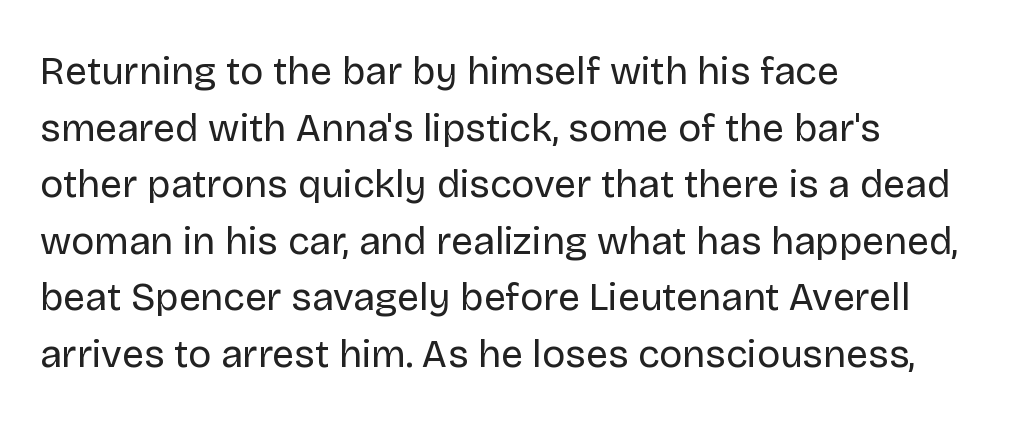
Q: Is the text bold? A: No.
Q: Is the text italic (slanted)? A: No, it is upright.
Q: Is the typeface a serif or a sans-serif typeface? A: Sans-serif.
Q: Is the text underlined? A: No.
Q: How is the paragraph aligned? A: Left-aligned.
Q: Is the spacing between letters normal or unusually wide? A: Normal.
Q: Is the spacing between lines tight, normal or loose? A: Normal.
Q: Width (condensed, normal, or wide)? A: Normal.
Q: Stroke contrast? A: Low.
Q: x-height? A: Large.
Q: Monospaced? A: No.
